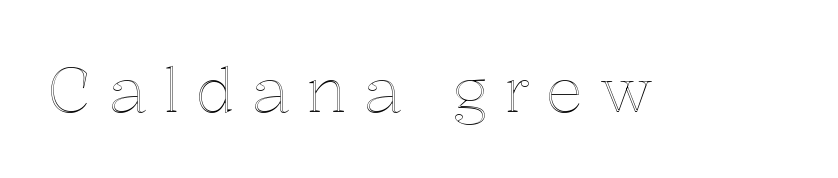
The image shows 62 px text type, upright; set unusually wide letter spacing (+0.26 em), not underlined; a medium x-height.
